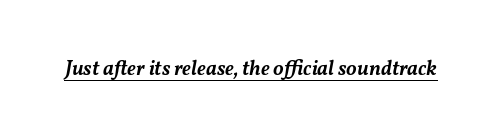
Q: Is the text bold? A: Semi-bold.
Q: Is the text italic (slanted)? A: Yes, it leans right by about 11 degrees.
Q: Is the text underlined? A: Yes.
Q: Is the spacing between letters normal or unusually wide? A: Normal.
